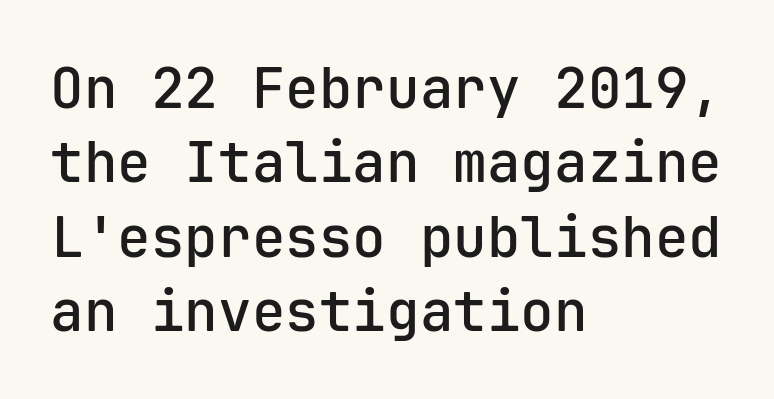
The image shows 56 px semibold sans-serif type, upright, monospaced; set left-aligned, normal line spacing (1.33x), normal letter spacing, not underlined; low stroke contrast and a medium x-height.
